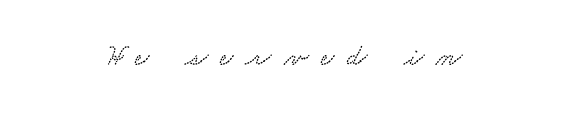
You could not count columns in this text — the font is proportionally spaced. This sample uses expanded letter spacing, leaving extra air between glyphs. Honestly, there is no underline to notice here at all. Line starts and ends both wander, symmetrically.
